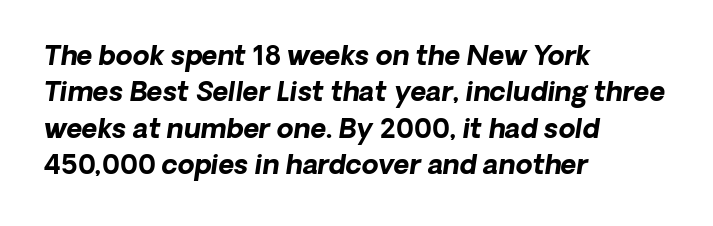
{"bold": "yes", "underline": "no", "align": "left", "line_spacing": "normal", "line_spacing_ratio": 1.35, "letter_spacing": "normal", "letter_spacing_em": 0.0, "glyph_px": 27}
